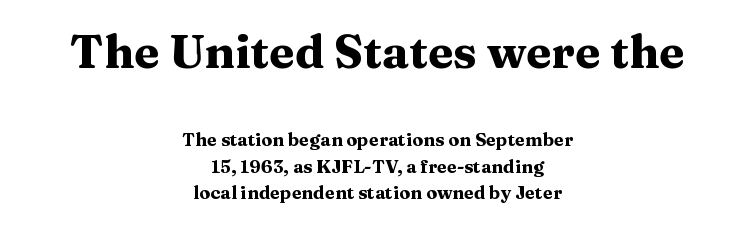
Q: Is the text bold? A: Yes.
Q: Is the text italic (slanted)? A: No, it is upright.
Q: Is the typeface a serif or a sans-serif typeface? A: Serif.
Q: Is the text underlined? A: No.
Q: How is the paragraph aligned? A: Centered.
Q: Is the spacing between letters normal or unusually wide? A: Normal.
Q: Is the spacing between lines tight, normal or loose? A: Normal.
Q: Which block of text is set in a larger size, the first (top) or the second (bottom)? A: The first (top) one.
Q: Width (condensed, normal, or wide)? A: Wide.
Q: Stroke contrast? A: Medium.
Q: x-height? A: Medium.
Q: Monospaced? A: No.
